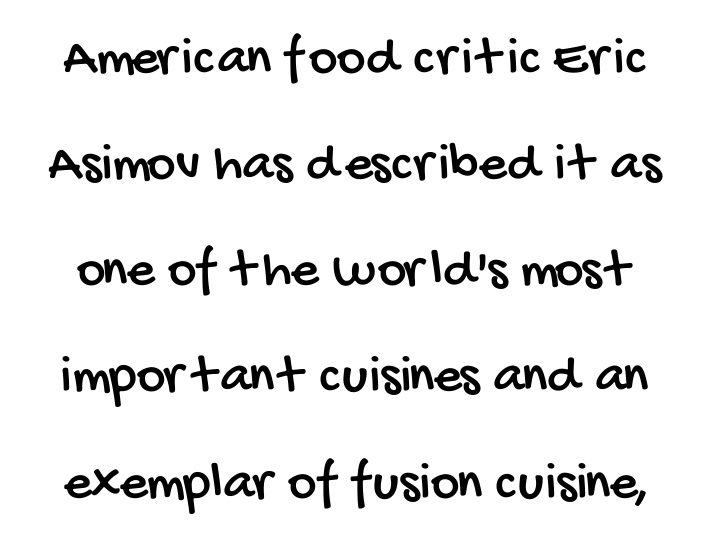
The image shows 55 px condensed sans-serif type; set loose line spacing (1.93x), normal letter spacing, not underlined; low stroke contrast and a large x-height.
